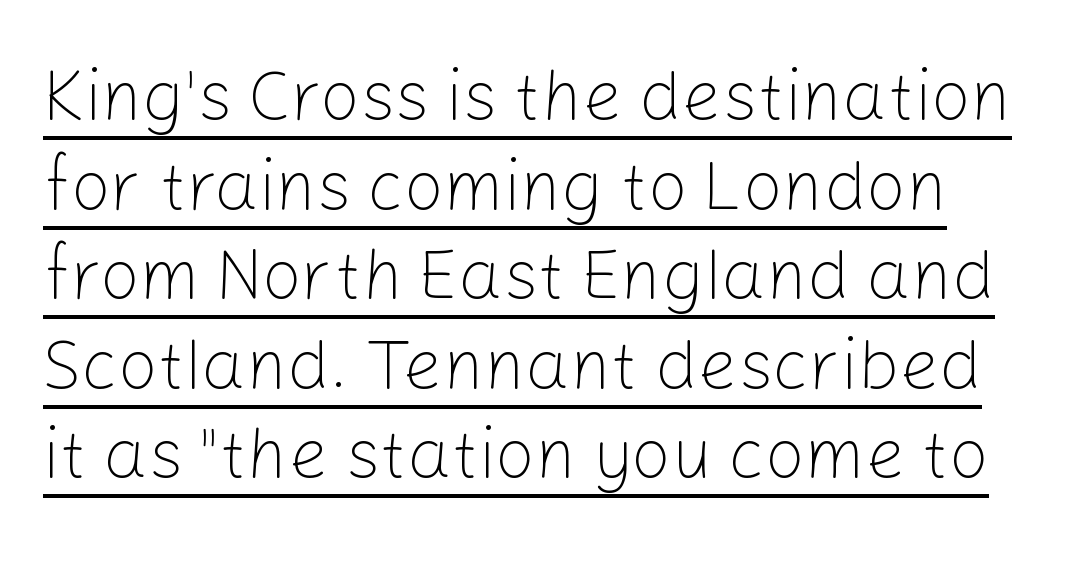
{"serif": "no", "italic": "no", "bold": "no", "weight": "light", "width": "normal", "stroke_contrast": "low", "x_height": "medium", "monospaced": "no", "underline": "yes", "line_spacing": "normal", "line_spacing_ratio": 1.28, "letter_spacing": "normal", "letter_spacing_em": 0.0, "glyph_px": 70}
